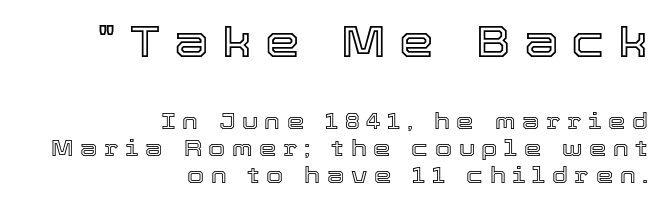
Q: Is the text italic (slanted)? A: No, it is upright.
Q: Is the text underlined? A: No.
Q: How is the paragraph aligned? A: Right-aligned.
Q: Is the spacing between letters normal or unusually wide? A: Unusually wide.
Q: Which block of text is set in a larger size, the first (top) or the second (bottom)? A: The first (top) one.
Q: Width (condensed, normal, or wide)? A: Normal.
Q: x-height? A: Medium.
Q: Monospaced? A: No.
